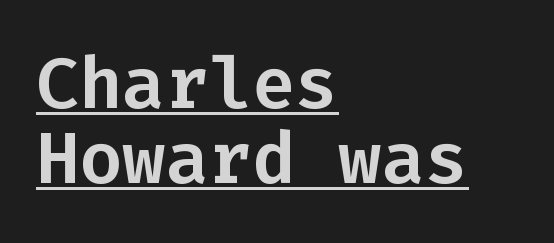
Q: Is the text italic (slanted)? A: No, it is upright.
Q: Is the typeface a serif or a sans-serif typeface? A: Sans-serif.
Q: Is the text underlined? A: Yes.
Q: How is the paragraph aligned? A: Left-aligned.
Q: Is the spacing between letters normal or unusually wide? A: Normal.
Q: Is the spacing between lines tight, normal or loose? A: Tight.
Q: Width (condensed, normal, or wide)? A: Normal.
Q: Stroke contrast? A: Low.
Q: x-height? A: Medium.
Q: Monospaced? A: Yes.
